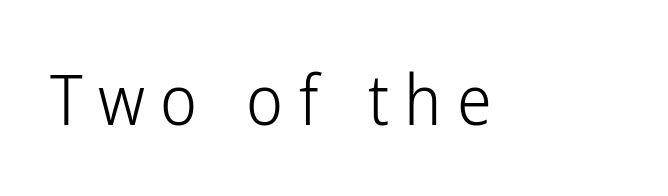
{"serif": "no", "italic": "no", "bold": "no", "weight": "light", "width": "condensed", "stroke_contrast": "low", "x_height": "medium", "monospaced": "no", "underline": "no", "letter_spacing": "wide", "letter_spacing_em": 0.22, "glyph_px": 70}
